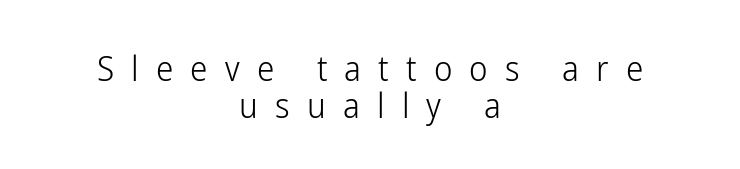
Spacing verdict: proportional, widths tailored to each character. The lines are quadded center. If you drew a line through each stem, it would be perfectly vertical. Quick note: underline off.
